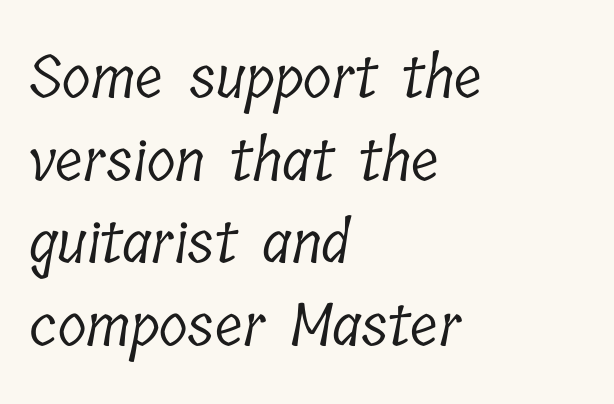
The image shows 59 px light, condensed serif type; set left-aligned, normal line spacing (1.4x), normal letter spacing, not underlined; low stroke contrast and a medium x-height.
